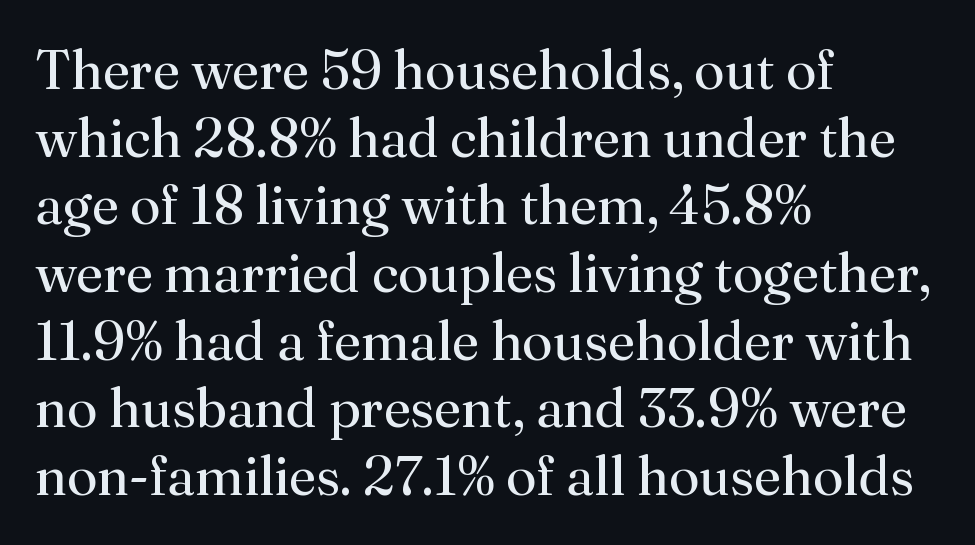
Q: Is the text bold? A: No.
Q: Is the text italic (slanted)? A: No, it is upright.
Q: Is the typeface a serif or a sans-serif typeface? A: Serif.
Q: Is the text underlined? A: No.
Q: How is the paragraph aligned? A: Left-aligned.
Q: Is the spacing between letters normal or unusually wide? A: Normal.
Q: Width (condensed, normal, or wide)? A: Normal.
Q: Stroke contrast? A: Medium.
Q: x-height? A: Small.
Q: Monospaced? A: No.
